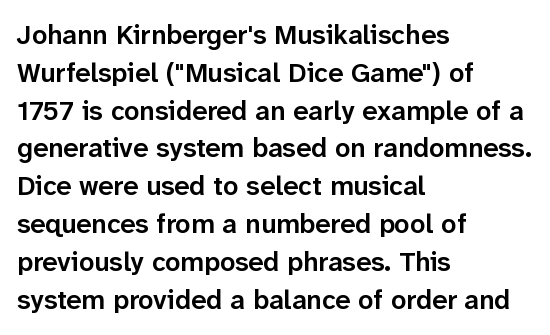
Short note: letters normally spaced. In terms of weight, the rendering is demibold, just under bold. Students, observe: this is what conventionally led text looks like. The typography opts for an upright posture over an oblique one. Each line starts at the same left margin while the right side varies. Check the space under the baseline: it is left empty.
